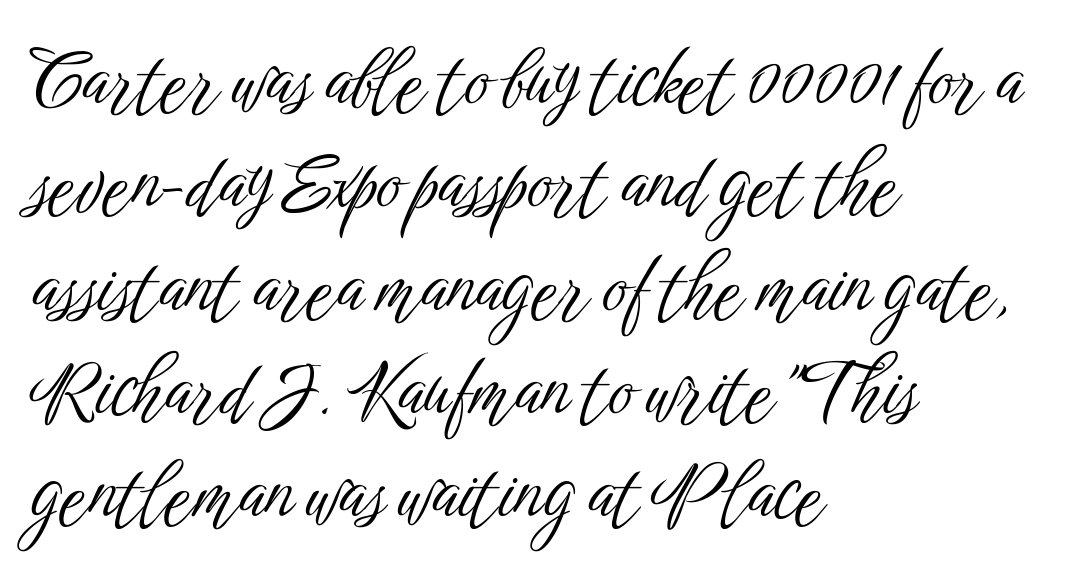
The image shows 76 px light, condensed sans-serif type; set left-aligned, normal line spacing (1.36x), normal letter spacing, not underlined; low stroke contrast and a medium x-height.
